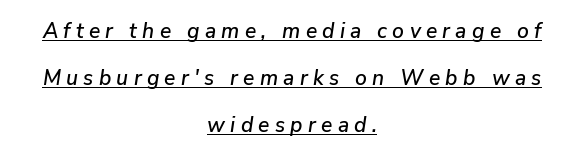
The image shows 21 px text type, italic (leaning right); set centered, loose line spacing (2.24x), unusually wide letter spacing (+0.25 em), underlined.
